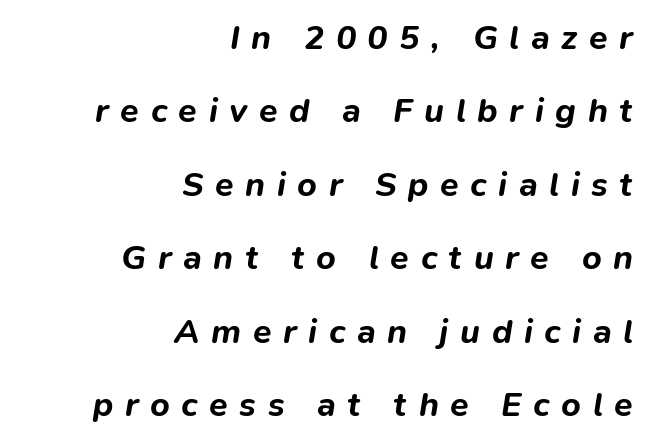
{"italic": "yes", "lean": "right", "slant_degrees": 9, "bold": "yes", "weight": "bold", "width": "normal", "stroke_contrast": "low", "x_height": "medium", "monospaced": "no", "underline": "no", "align": "right", "line_spacing": "loose", "line_spacing_ratio": 2.16, "letter_spacing": "wide", "letter_spacing_em": 0.34, "glyph_px": 34}
